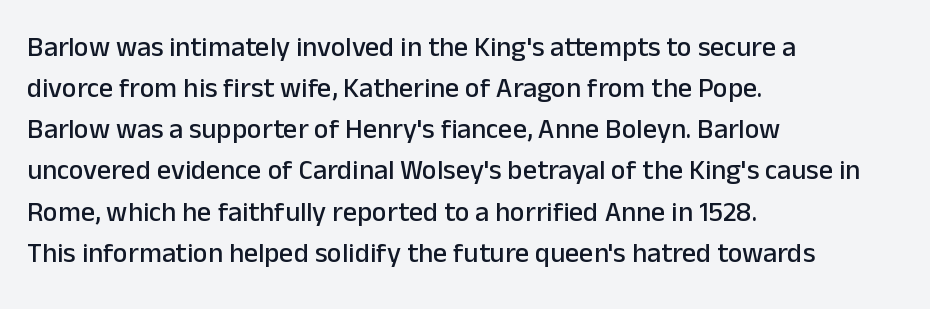
The image shows 28 px sans-serif type, upright; set left-aligned, normal line spacing (1.47x), normal letter spacing, not underlined; low stroke contrast and a medium x-height.
